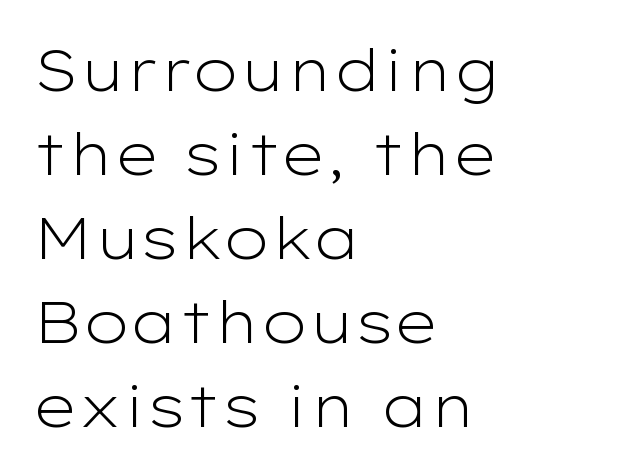
{"serif": "no", "italic": "no", "bold": "no", "weight": "light", "width": "wide", "stroke_contrast": "low", "x_height": "medium", "monospaced": "no", "underline": "no", "align": "left", "line_spacing": "normal", "line_spacing_ratio": 1.45, "letter_spacing": "normal", "letter_spacing_em": 0.0, "glyph_px": 58}
